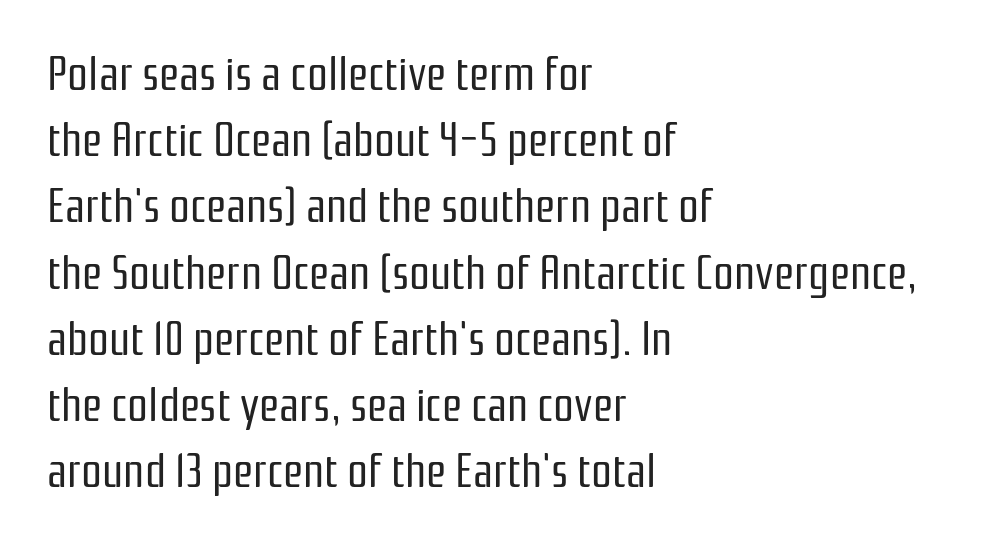
The image shows 46 px regular-weight, condensed sans-serif type, upright; set left-aligned, normal line spacing (1.44x), normal letter spacing, not underlined; low stroke contrast and a medium x-height.
